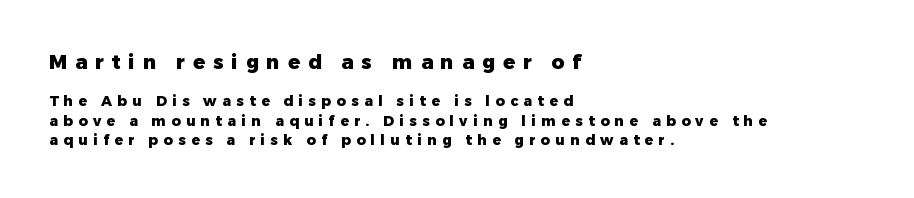
The image shows 20 px bold type, upright; set left-aligned, normal line spacing (1.37x), unusually wide letter spacing (+0.39 em), not underlined; the first (top) block is 1.43x larger.
